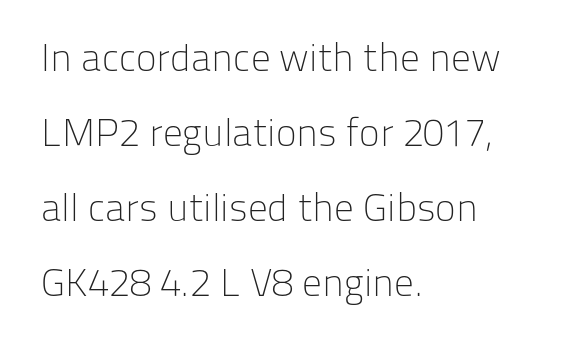
Q: Is the text bold? A: No.
Q: Is the text italic (slanted)? A: No, it is upright.
Q: Is the typeface a serif or a sans-serif typeface? A: Sans-serif.
Q: Is the text underlined? A: No.
Q: How is the paragraph aligned? A: Left-aligned.
Q: Is the spacing between letters normal or unusually wide? A: Normal.
Q: Is the spacing between lines tight, normal or loose? A: Loose.
Q: Width (condensed, normal, or wide)? A: Normal.
Q: Stroke contrast? A: Low.
Q: x-height? A: Medium.
Q: Monospaced? A: No.
